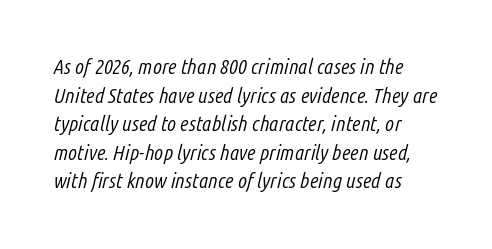
{"italic": "yes", "lean": "right", "slant_degrees": 14, "bold": "no", "underline": "no", "line_spacing": "normal", "line_spacing_ratio": 1.36, "letter_spacing": "normal", "letter_spacing_em": 0.0, "glyph_px": 21}
